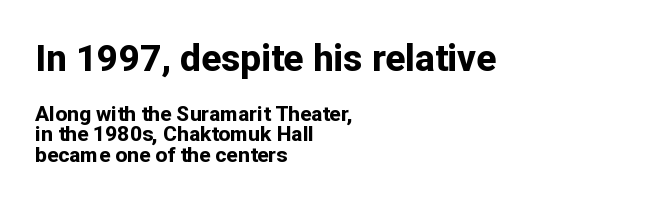
{"serif": "no", "italic": "no", "bold": "yes", "weight": "bold", "width": "normal", "stroke_contrast": "low", "x_height": "medium", "monospaced": "no", "underline": "no", "align": "left", "line_spacing": "tight", "line_spacing_ratio": 0.98, "letter_spacing": "normal", "letter_spacing_em": 0.0, "larger_block": "first", "size_ratio": 1.76, "glyph_px": 37}
